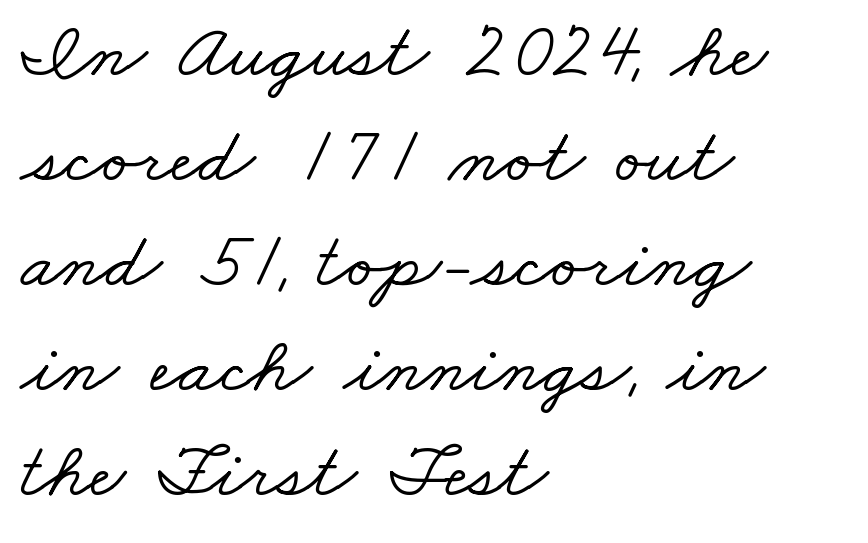
The specimen omits any rule beneath the text block's lines. Vertically, the passage feels balanced, rows spaced as you'd expect. A student would call this left alignment; a typographer would say flush left, rag right. Typographically, this falls in the serif category. The letters advance in unequal steps, a hallmark of proportional type.
